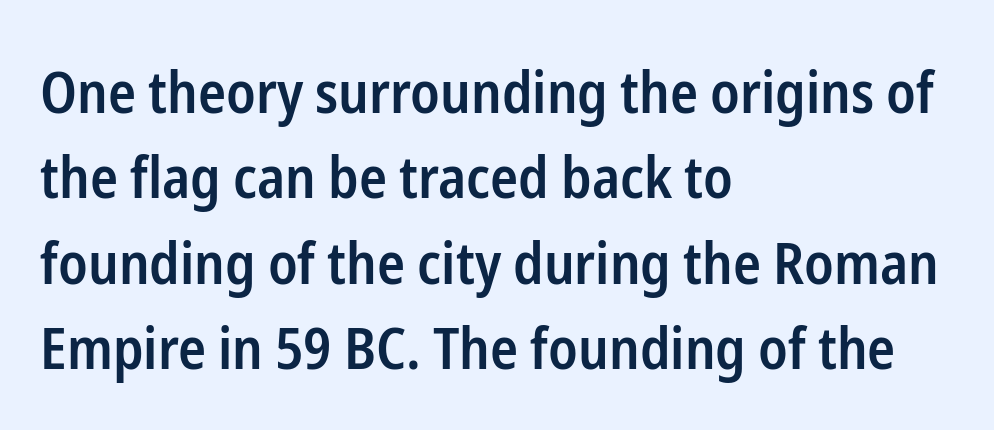
Caption: standard tracking, unaltered. This is the regular roman posture of the typeface. Do the characters align in a grid? No, the font is proportional. Left-aligned paragraph, ragged on the right. Weight check: semibold — heavier than regular, not quite bold. I'd call this a sans setting — the letters go barefoot.
